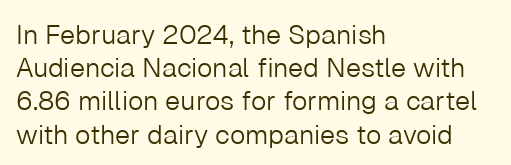
The image shows 27 px text type, upright; set left-aligned, line spacing 1.23x, normal letter spacing, not underlined.
